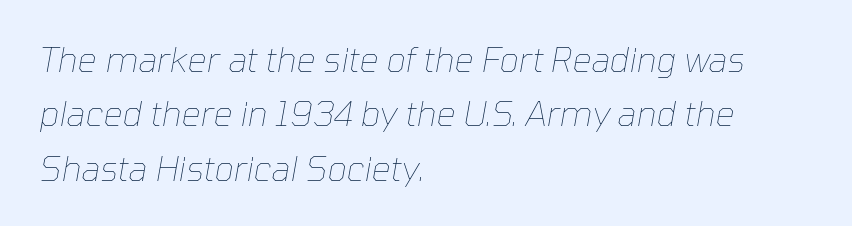
Every character sits at an angle, as italics do. Line beginnings align vertically; line endings do not. The zone under the glyphs is completely vacant. How would I describe the line gaps? Plain and ordinary. Weight: regular or lighter. Honestly, the letter spacing is just normal — you wouldn't notice it.
